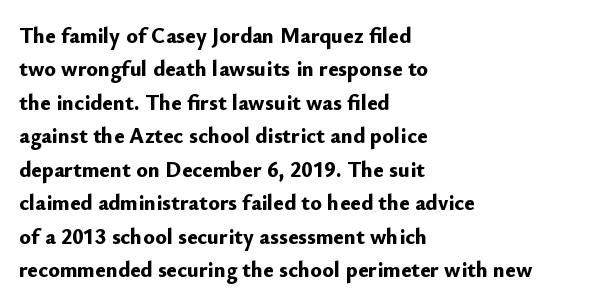
Q: Is the text bold? A: Yes.
Q: Is the text italic (slanted)? A: No, it is upright.
Q: Is the text underlined? A: No.
Q: How is the paragraph aligned? A: Left-aligned.
Q: Is the spacing between letters normal or unusually wide? A: Normal.
Q: Is the spacing between lines tight, normal or loose? A: Normal.
